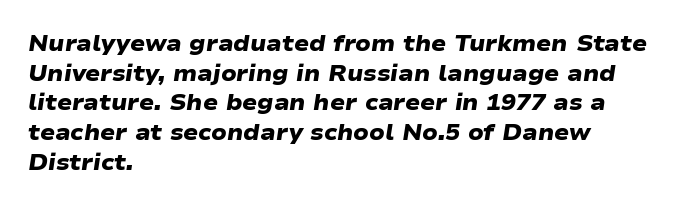
The typesetting leans heavy: a genuine bold. Leading: standard. The ragged edge is on the right, which tells us the setting is flush left. Spacing between characters is what you'd get straight out of the box. The passage shown is not underscored anywhere.
